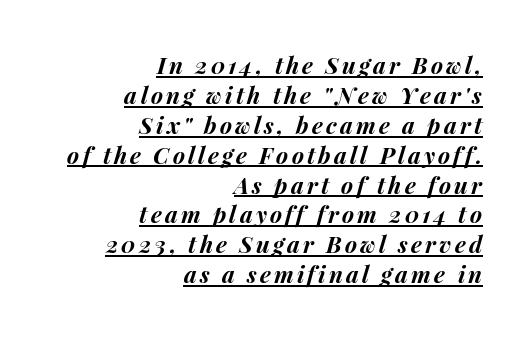
Has an underline been added? It has. Layout note: lines flush right. Does the weight exceed regular? Yes, all the way to bold. Vertically, the passage feels balanced, rows spaced as you'd expect.
